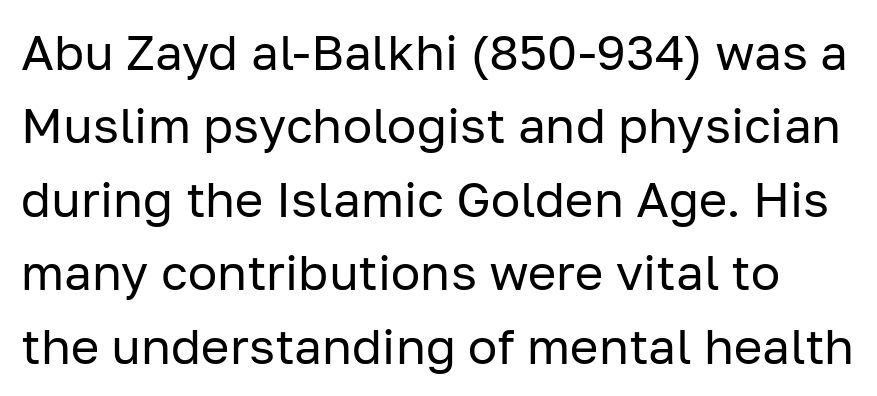
The rendering shows plain stroke endings on the letterforms — a sans-serif design. Vertical strokes here are truly vertical. Lines of text with bare space underneath. Default kerning and tracking; the words read as compact shapes. Letters have the restrained weight of plain body copy at most. Compared with typical paragraphs, the rows here are spaced about the same.
